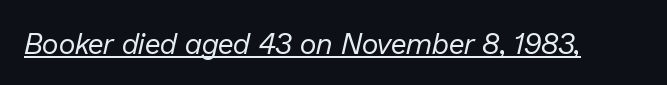
Weight class: somewhere from thin through regular. Underlined type. Tracking here is standard; glyphs follow each other at the usual distance. The letters advance in unequal steps, a hallmark of proportional type.
